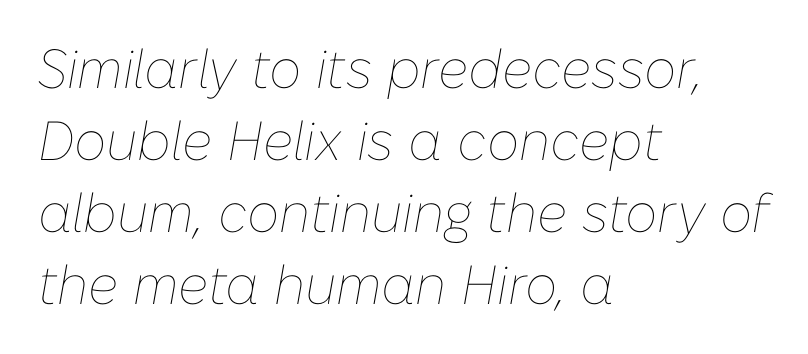
Q: Is the text bold? A: No.
Q: Is the text italic (slanted)? A: Yes, it leans right by about 10 degrees.
Q: Is the text underlined? A: No.
Q: How is the paragraph aligned? A: Left-aligned.
Q: Is the spacing between letters normal or unusually wide? A: Normal.
Q: Is the spacing between lines tight, normal or loose? A: Normal.
Q: Width (condensed, normal, or wide)? A: Normal.
Q: Stroke contrast? A: Low.
Q: x-height? A: Medium.
Q: Monospaced? A: No.
